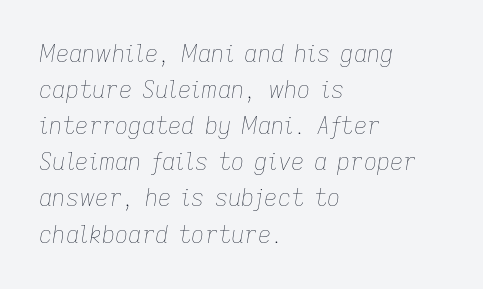
Look at the tracking — it's just the regular setting, nothing added. Check the space under the baseline: it is left empty. Is the block centered? No — it sits flush against the left margin. These glyphs show unthickened strokes, regular width or finer. These lines sit exactly where default settings would place them. The axis of the letterforms is tilted away from vertical.
